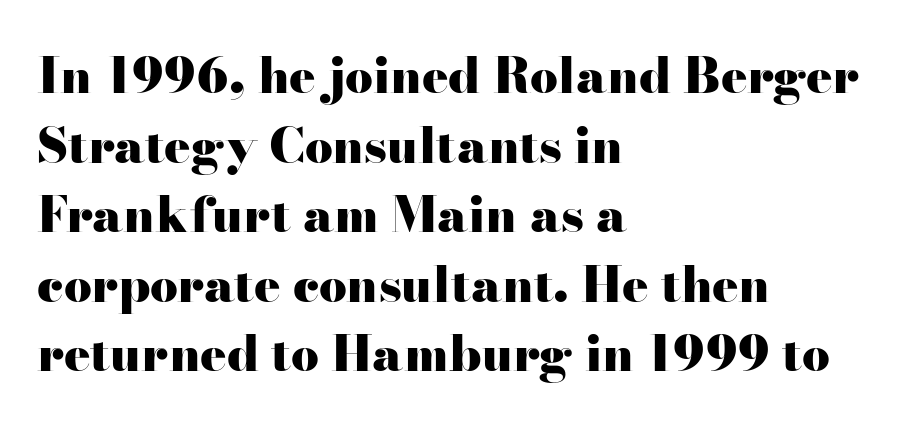
These lines are rendered in a variable-pitch font. Type style note: has serifs. You'd pick this weight for a headline — it's a proper bold. Is the letter spacing exaggerated? No — it looks like the ordinary default. Check the space under the baseline: it is left empty.
